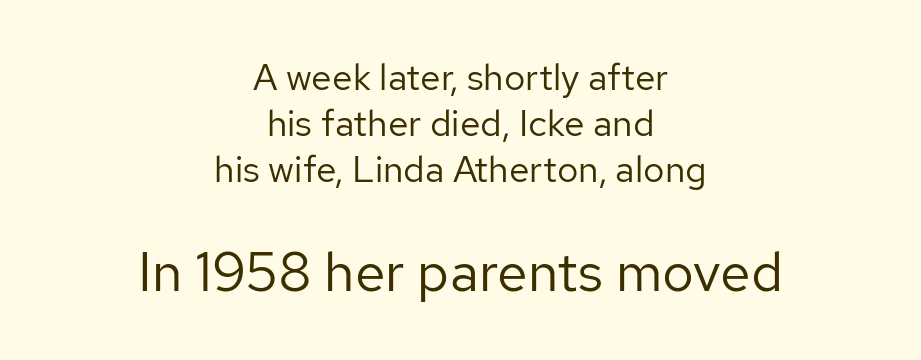
Q: Is the text bold? A: No.
Q: Is the text italic (slanted)? A: No, it is upright.
Q: Is the typeface a serif or a sans-serif typeface? A: Sans-serif.
Q: Is the text underlined? A: No.
Q: How is the paragraph aligned? A: Centered.
Q: Is the spacing between letters normal or unusually wide? A: Normal.
Q: Is the spacing between lines tight, normal or loose? A: Normal.
Q: Which block of text is set in a larger size, the first (top) or the second (bottom)? A: The second (bottom) one.
Q: Width (condensed, normal, or wide)? A: Normal.
Q: Stroke contrast? A: Low.
Q: x-height? A: Medium.
Q: Monospaced? A: No.
